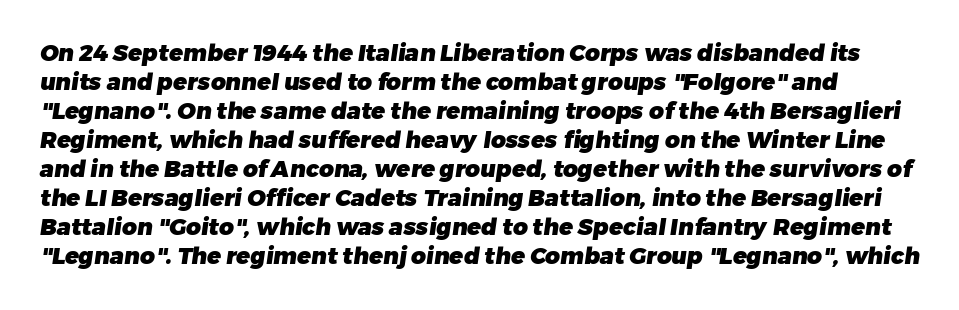
The image shows 23 px bold type; set normal line spacing (1.26x), normal letter spacing, not underlined.
